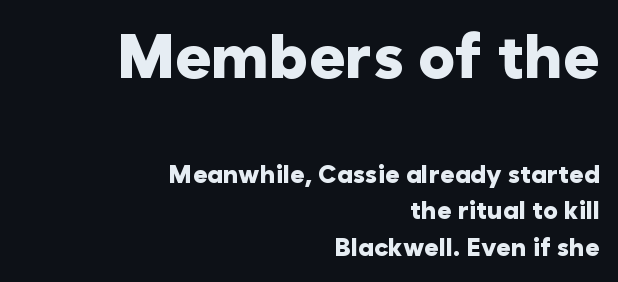
These words are printed bold, with thick strokes throughout. Note: no serifs on the glyphs. The strip under each line holds only bare page. This layout puts the oversized block above and the modest block below. Tracking here is standard; glyphs follow each other at the usual distance. The paragraph has a hard right edge and a soft left edge.
